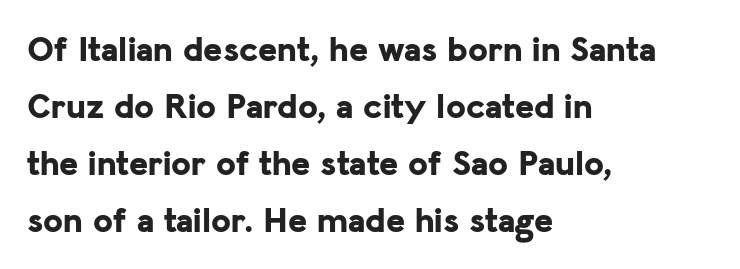
It's the straight-up-and-down kind of type. The strip under each line holds only bare page. The text was rendered using a sans face with plain stroke endings. The line texture is even and compact thanks to regular tracking. Stroke thickness is high; the sample reads as a true bold.
